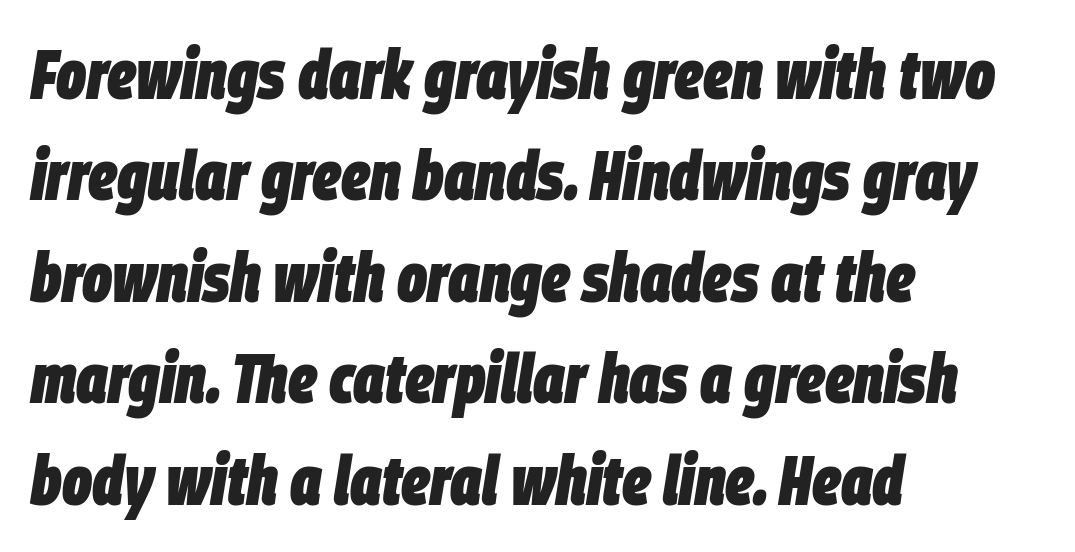
{"italic": "yes", "lean": "right", "slant_degrees": 9, "bold": "yes", "weight": "heavy", "width": "condensed", "stroke_contrast": "low", "x_height": "large", "monospaced": "no", "underline": "no", "align": "left", "line_spacing": "normal", "line_spacing_ratio": 1.45, "letter_spacing": "normal", "letter_spacing_em": 0.0, "glyph_px": 70}
